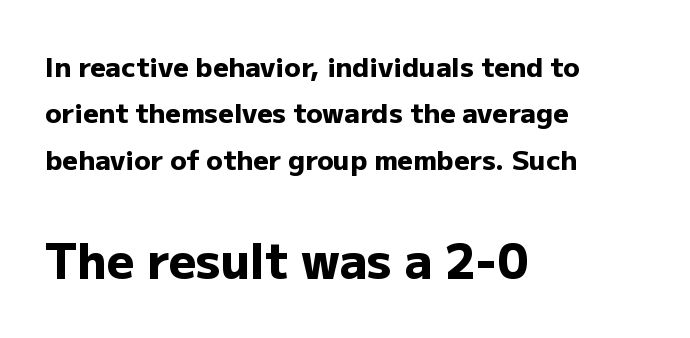
The image shows 48 px heavy sans-serif type, upright; set left-aligned, line spacing 1.72x, normal letter spacing, not underlined; the second (bottom) block is 1.78x larger; low stroke contrast and a medium x-height.
